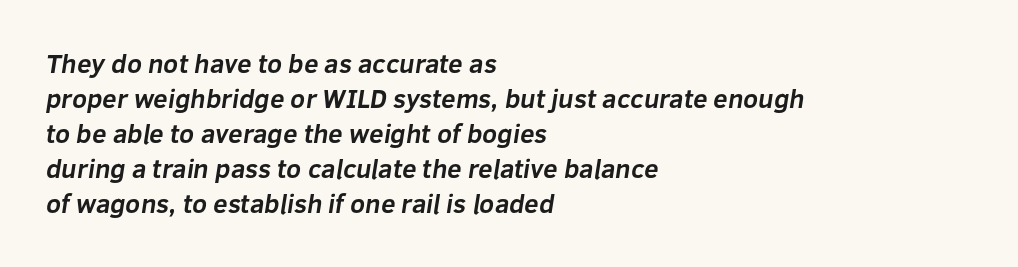
The image shows 26 px bold type; set left-aligned, normal line spacing (1.35x), normal letter spacing, not underlined.
